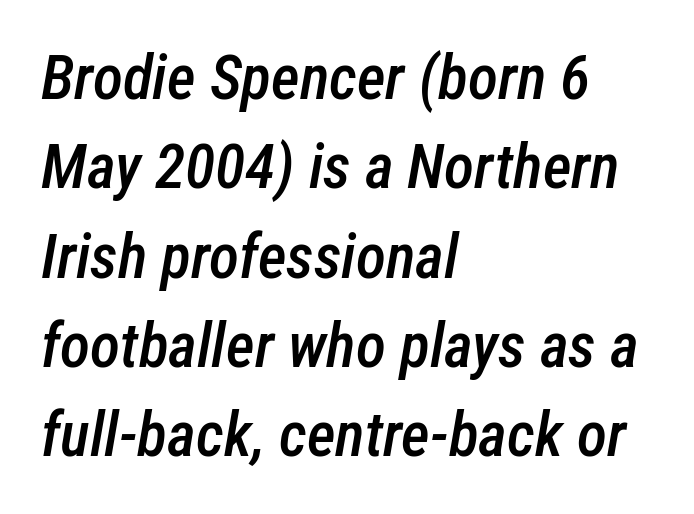
{"italic": "yes", "lean": "right", "slant_degrees": 12, "bold": "semi", "weight": "semibold", "width": "condensed", "stroke_contrast": "low", "x_height": "medium", "monospaced": "no", "underline": "no", "align": "left", "line_spacing": "normal", "line_spacing_ratio": 1.44, "letter_spacing": "normal", "letter_spacing_em": 0.0, "glyph_px": 62}
